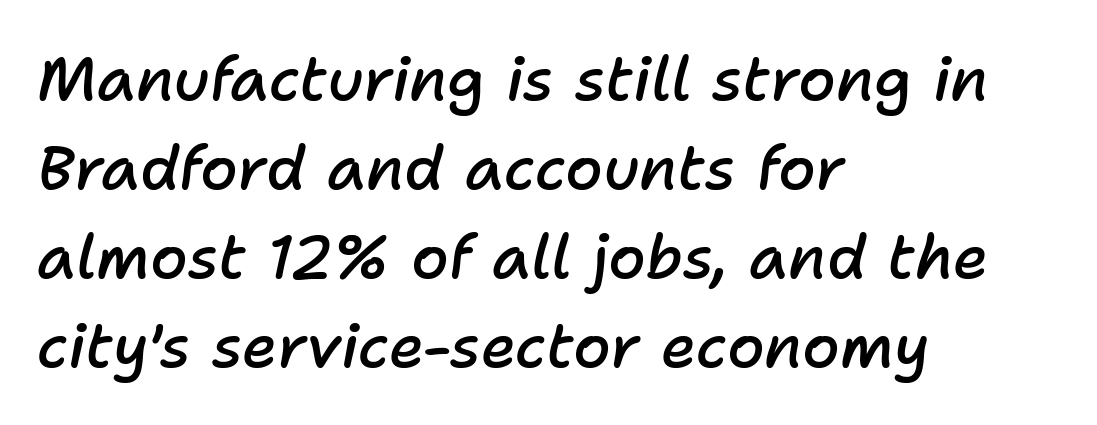
It's the slanting kind of type. Nothing unusual about the tracking: characters are spaced as the font intends. Is the type bold? Partly — it's a semibold, heavier than regular but not fully bold. Which margin do the lines hug? The left one — the right edge is uneven. Is there much room between lines? A standard amount, neither cramped nor airy. Looks like regular typesetting: each glyph gets only the width it needs.
